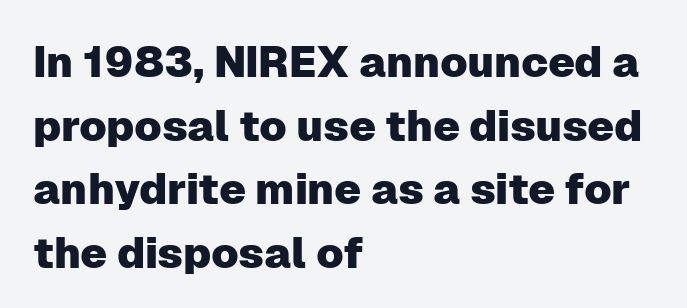
{"serif": "no", "italic": "no", "width": "normal", "stroke_contrast": "low", "x_height": "medium", "monospaced": "no", "underline": "no", "align": "left", "line_spacing": "normal", "line_spacing_ratio": 1.48, "letter_spacing": "normal", "letter_spacing_em": 0.0, "glyph_px": 43}
